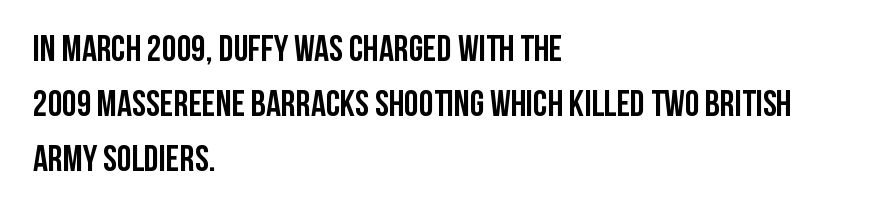
Q: Is the text bold? A: Yes.
Q: Is the text italic (slanted)? A: No, it is upright.
Q: Is the typeface a serif or a sans-serif typeface? A: Sans-serif.
Q: Is the text underlined? A: No.
Q: How is the paragraph aligned? A: Left-aligned.
Q: Is the spacing between letters normal or unusually wide? A: Normal.
Q: Is the spacing between lines tight, normal or loose? A: Normal.
Q: Width (condensed, normal, or wide)? A: Condensed.
Q: Stroke contrast? A: Low.
Q: x-height? A: Large.
Q: Monospaced? A: No.
